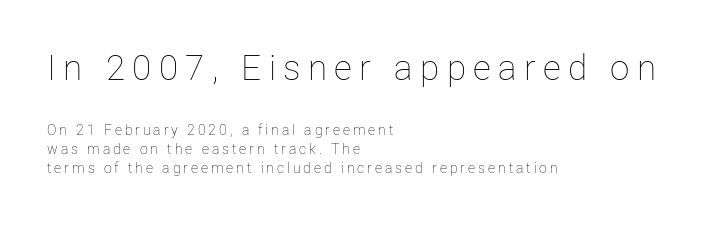
Q: Is the text bold? A: No.
Q: Is the text italic (slanted)? A: No, it is upright.
Q: Is the text underlined? A: No.
Q: How is the paragraph aligned? A: Left-aligned.
Q: Is the spacing between letters normal or unusually wide? A: Unusually wide.
Q: Is the spacing between lines tight, normal or loose? A: Normal.
Q: Which block of text is set in a larger size, the first (top) or the second (bottom)? A: The first (top) one.
Q: Width (condensed, normal, or wide)? A: Normal.
Q: Stroke contrast? A: Low.
Q: x-height? A: Medium.
Q: Monospaced? A: No.
